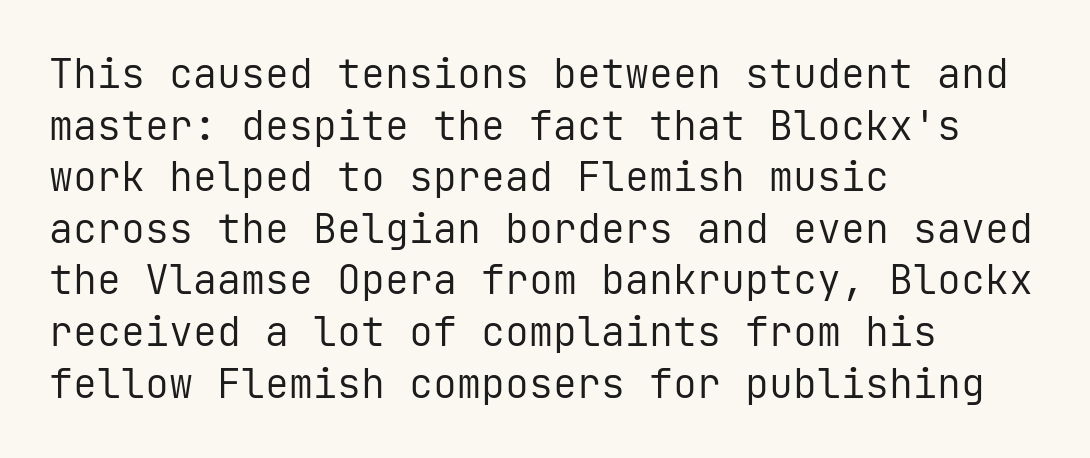
Q: Is the text bold? A: No.
Q: Is the text italic (slanted)? A: No, it is upright.
Q: Is the typeface a serif or a sans-serif typeface? A: Sans-serif.
Q: Is the text underlined? A: No.
Q: How is the paragraph aligned? A: Left-aligned.
Q: Is the spacing between letters normal or unusually wide? A: Normal.
Q: Is the spacing between lines tight, normal or loose? A: Normal.
Q: Width (condensed, normal, or wide)? A: Normal.
Q: Stroke contrast? A: Low.
Q: x-height? A: Medium.
Q: Monospaced? A: Yes.
